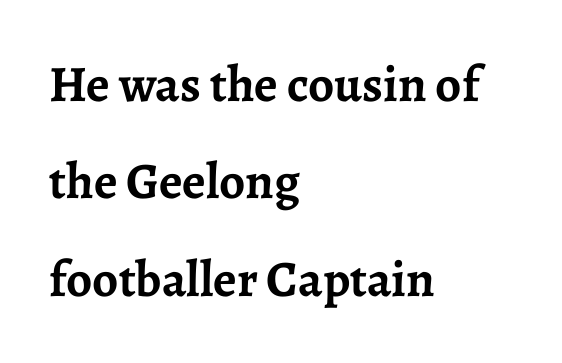
{"serif": "yes", "italic": "no", "bold": "yes", "weight": "semibold", "width": "normal", "stroke_contrast": "low", "x_height": "medium", "monospaced": "no", "underline": "no", "align": "left", "line_spacing": "loose", "line_spacing_ratio": 1.91, "letter_spacing": "normal", "letter_spacing_em": 0.0, "glyph_px": 51}
